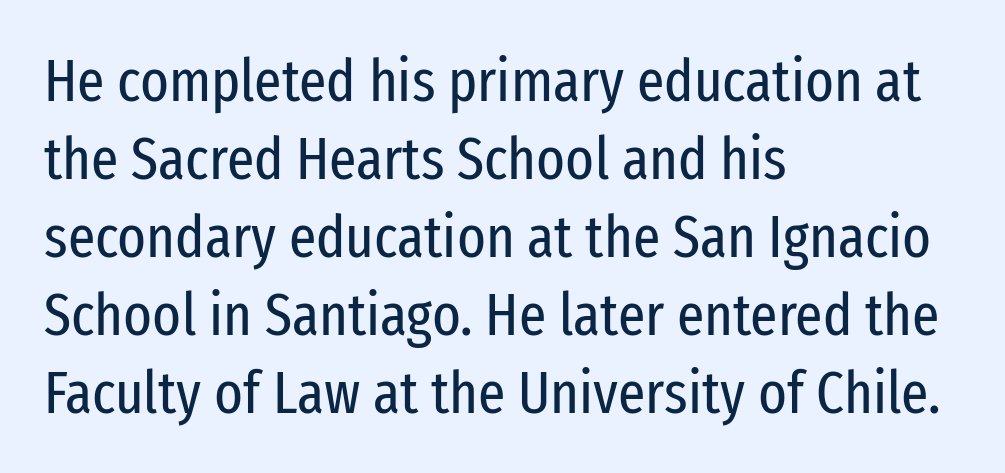
Q: Is the text bold? A: No.
Q: Is the text italic (slanted)? A: No, it is upright.
Q: Is the typeface a serif or a sans-serif typeface? A: Sans-serif.
Q: Is the text underlined? A: No.
Q: How is the paragraph aligned? A: Left-aligned.
Q: Is the spacing between letters normal or unusually wide? A: Normal.
Q: Is the spacing between lines tight, normal or loose? A: Normal.
Q: Width (condensed, normal, or wide)? A: Condensed.
Q: Stroke contrast? A: Low.
Q: x-height? A: Medium.
Q: Monospaced? A: No.
